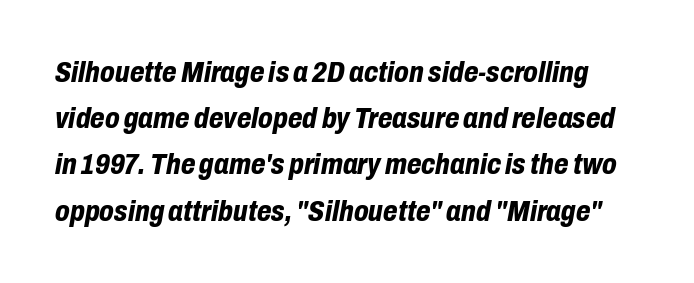
Q: Is the text bold? A: Yes.
Q: Is the text italic (slanted)? A: Yes, it leans right by about 10 degrees.
Q: Is the text underlined? A: No.
Q: Is the spacing between letters normal or unusually wide? A: Normal.
Q: Is the spacing between lines tight, normal or loose? A: Normal.
Q: Width (condensed, normal, or wide)? A: Condensed.
Q: Stroke contrast? A: Low.
Q: x-height? A: Medium.
Q: Monospaced? A: No.
